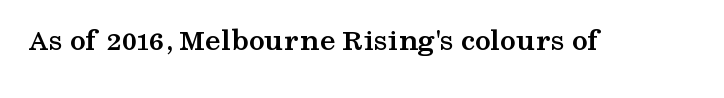
Strokes here are thick enough to call this a true bold. Here the glyphs are tracked normally, forming tight word shapes. Serifs: yes, visible at the terminals of the letterforms. A bare baseline throughout the passage. These lines were composed using upright roman letters.
